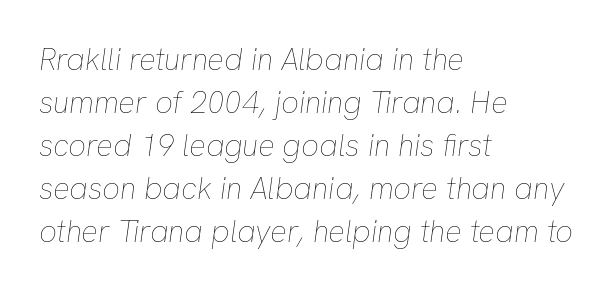
What's the leading like? Ordinary, nothing unusual. Looking at the ascenders, they clearly lean. On a weight scale, this lands at 450 or below. Has an underline been added? It has not. Which margin do the lines hug? The left one — the right edge is uneven. Is the letter spacing exaggerated? No — it looks like the ordinary default.
